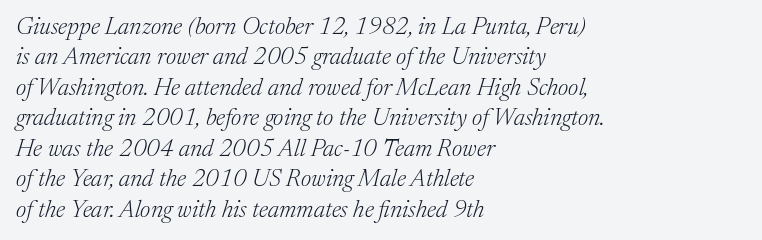
Q: Is the text bold? A: No.
Q: Is the text italic (slanted)? A: Yes, it leans right by about 17 degrees.
Q: Is the text underlined? A: No.
Q: How is the paragraph aligned? A: Left-aligned.
Q: Is the spacing between letters normal or unusually wide? A: Normal.
Q: Is the spacing between lines tight, normal or loose? A: Normal.
